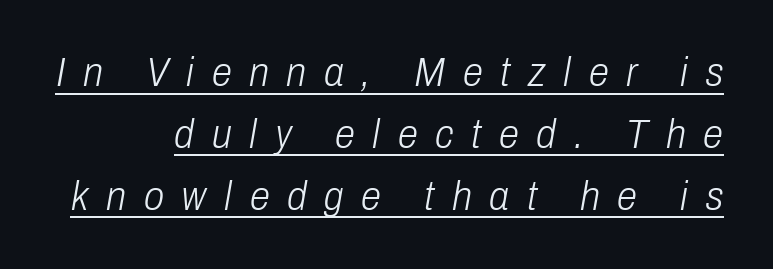
Quick note: italic. No heavy texture on the line: the type isn't bold. Compared with undecorated copy, this sample adds a rule below the words. Do the characters align in a grid? No, the font is proportional.
